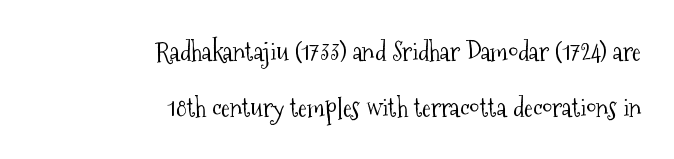
Q: Is the text bold? A: No.
Q: Is the text italic (slanted)? A: No, it is upright.
Q: Is the text underlined? A: No.
Q: How is the paragraph aligned? A: Right-aligned.
Q: Is the spacing between letters normal or unusually wide? A: Normal.
Q: Is the spacing between lines tight, normal or loose? A: Loose.
